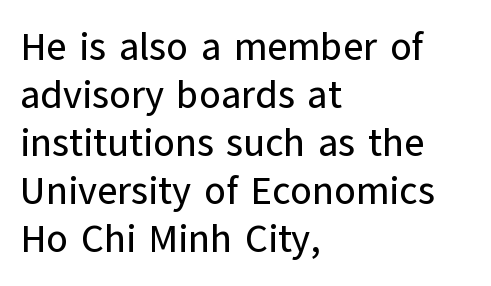
This rendering leaves character spacing at its baseline value. The passage shown is typed in a proportional face where columns would drift. The rendering shows plain stroke endings on the letterforms — a sans-serif design. The letters stand upright; this is a roman face. Horizontally, the lines are justified to the leading edge only.
